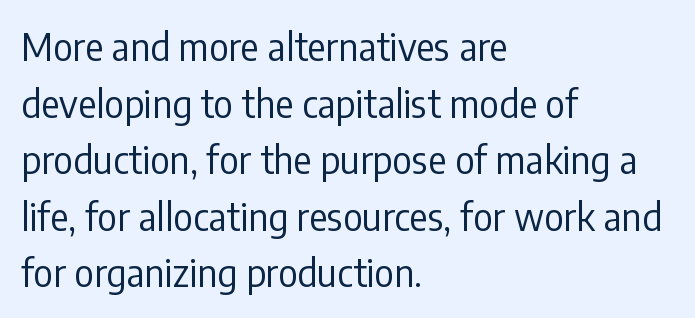
Q: Is the text bold? A: No.
Q: Is the text italic (slanted)? A: No, it is upright.
Q: Is the typeface a serif or a sans-serif typeface? A: Sans-serif.
Q: Is the text underlined? A: No.
Q: How is the paragraph aligned? A: Left-aligned.
Q: Is the spacing between letters normal or unusually wide? A: Normal.
Q: Is the spacing between lines tight, normal or loose? A: Normal.
Q: Width (condensed, normal, or wide)? A: Condensed.
Q: Stroke contrast? A: Low.
Q: x-height? A: Medium.
Q: Monospaced? A: No.
